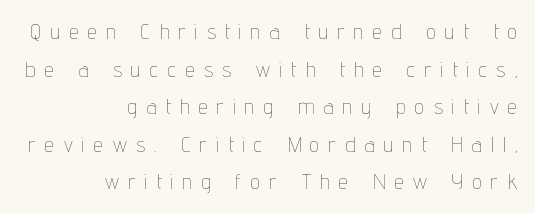
{"italic": "no", "bold": "no", "underline": "no", "align": "right", "line_spacing_ratio": 1.79, "letter_spacing": "wide", "letter_spacing_em": 0.46, "glyph_px": 21}
